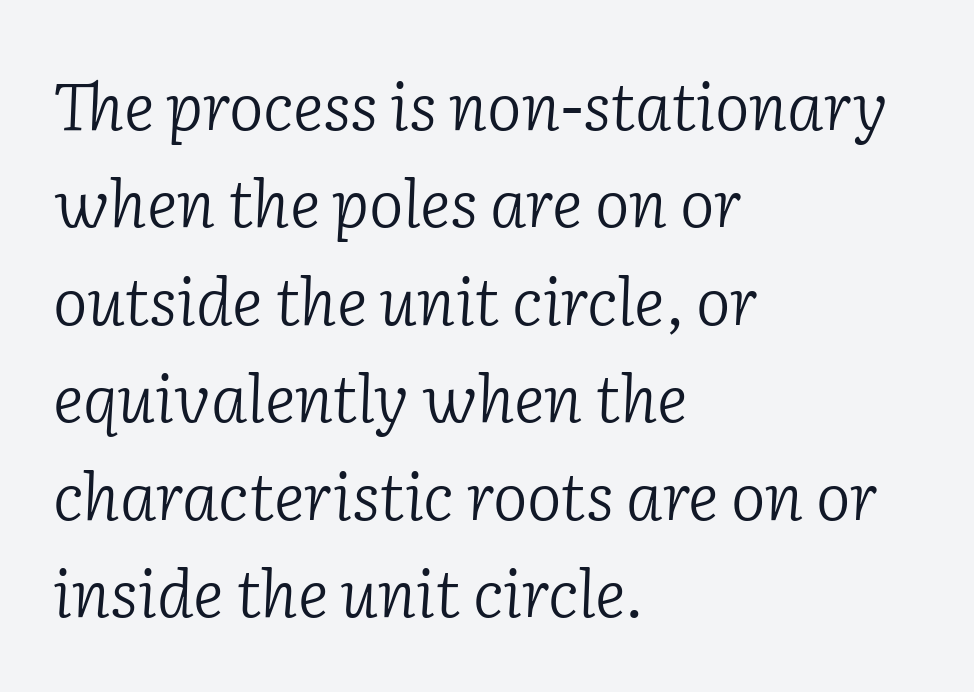
{"serif": "yes", "italic": "yes", "lean": "right", "slant_degrees": 2, "bold": "no", "weight": "light", "width": "normal", "stroke_contrast": "low", "x_height": "medium", "monospaced": "no", "underline": "no", "align": "left", "line_spacing": "normal", "line_spacing_ratio": 1.5, "letter_spacing": "normal", "letter_spacing_em": 0.0, "glyph_px": 65}
